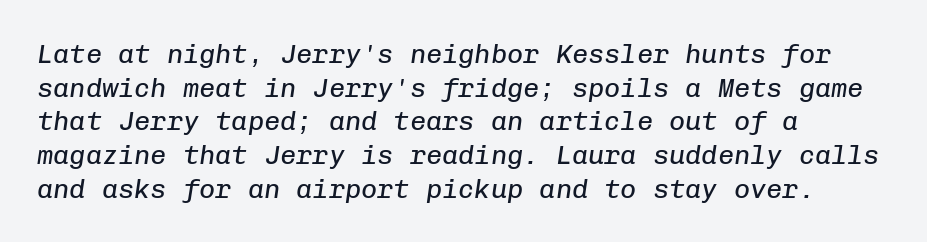
The image shows 27 px text type, italic (leaning right); set left-aligned, normal line spacing (1.25x), normal letter spacing, not underlined.
